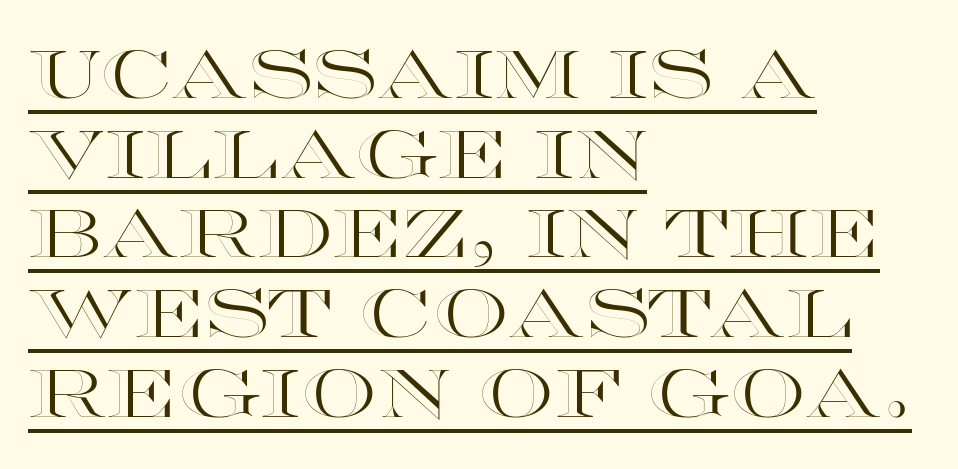
Q: Is the text italic (slanted)? A: No, it is upright.
Q: Is the text underlined? A: Yes.
Q: How is the paragraph aligned? A: Left-aligned.
Q: Is the spacing between letters normal or unusually wide? A: Normal.
Q: Width (condensed, normal, or wide)? A: Wide.
Q: x-height? A: Large.
Q: Monospaced? A: No.
